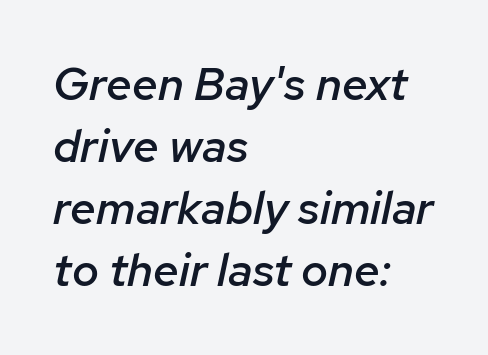
{"italic": "yes", "lean": "right", "slant_degrees": 12, "bold": "semi", "weight": "semibold", "width": "normal", "stroke_contrast": "low", "x_height": "medium", "monospaced": "no", "underline": "no", "align": "left", "line_spacing": "normal", "line_spacing_ratio": 1.35, "letter_spacing": "normal", "letter_spacing_em": 0.0, "glyph_px": 46}
